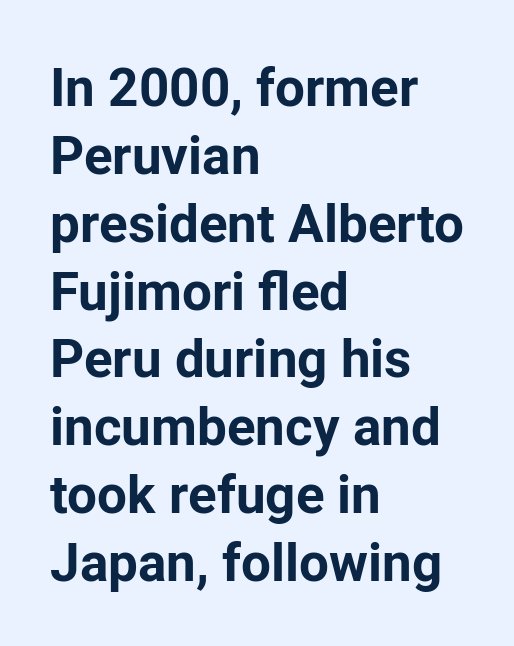
The image shows 53 px bold sans-serif type, upright; set left-aligned, normal line spacing (1.28x), normal letter spacing, not underlined; low stroke contrast and a medium x-height.
